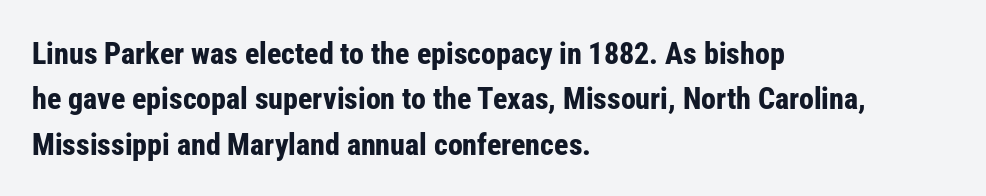
{"serif": "no", "italic": "no", "bold": "yes", "weight": "bold", "width": "condensed", "stroke_contrast": "low", "x_height": "medium", "monospaced": "no", "underline": "no", "align": "left", "line_spacing": "normal", "line_spacing_ratio": 1.51, "letter_spacing": "normal", "letter_spacing_em": 0.0, "glyph_px": 30}
